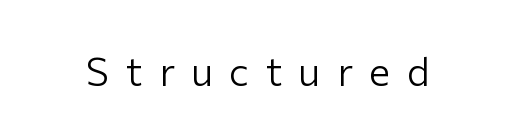
Q: Is the text bold? A: No.
Q: Is the text italic (slanted)? A: No, it is upright.
Q: Is the typeface a serif or a sans-serif typeface? A: Sans-serif.
Q: Is the text underlined? A: No.
Q: Is the spacing between letters normal or unusually wide? A: Unusually wide.
Q: Width (condensed, normal, or wide)? A: Normal.
Q: Stroke contrast? A: Low.
Q: x-height? A: Medium.
Q: Monospaced? A: No.
